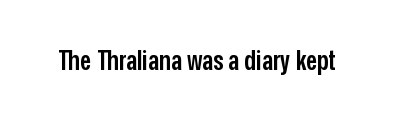
The passage shown is typed in a proportional face where columns would drift. Posture: straight, roman, zero tilt. Regarding serifs, this sample does without them. The glyphs have the mass of a demibold cut, below bold. Standard letterfit; no display-style spreading of the glyphs. The passage shown is not underscored anywhere.
